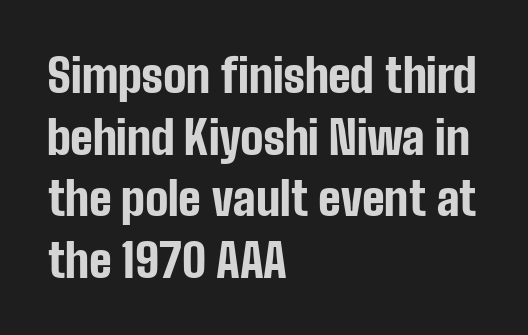
The image shows 46 px bold, condensed sans-serif type, upright; set left-aligned, normal line spacing (1.34x), normal letter spacing, not underlined; low stroke contrast and a medium x-height.
